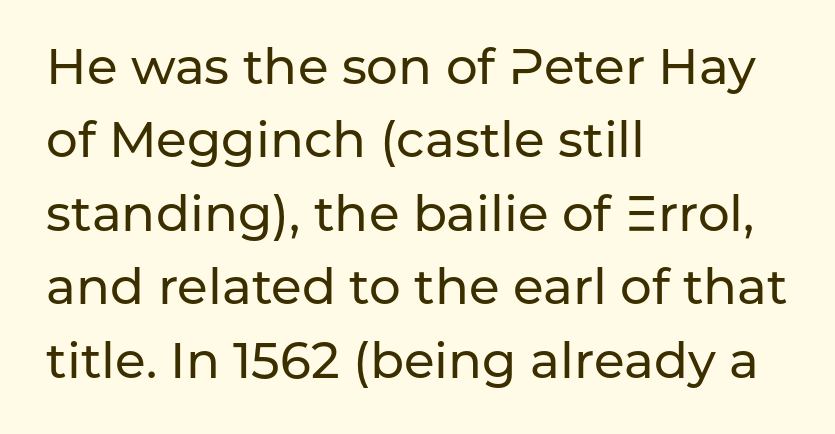
Q: Is the text italic (slanted)? A: No, it is upright.
Q: Is the typeface a serif or a sans-serif typeface? A: Sans-serif.
Q: Is the text underlined? A: No.
Q: How is the paragraph aligned? A: Left-aligned.
Q: Is the spacing between letters normal or unusually wide? A: Normal.
Q: Is the spacing between lines tight, normal or loose? A: Normal.
Q: Width (condensed, normal, or wide)? A: Normal.
Q: Stroke contrast? A: Low.
Q: x-height? A: Medium.
Q: Monospaced? A: No.
